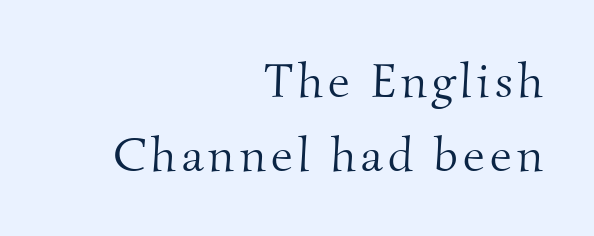
Q: Is the text bold? A: No.
Q: Is the typeface a serif or a sans-serif typeface? A: Serif.
Q: Is the text underlined? A: No.
Q: How is the paragraph aligned? A: Right-aligned.
Q: Is the spacing between lines tight, normal or loose? A: Normal.
Q: Width (condensed, normal, or wide)? A: Normal.
Q: Stroke contrast? A: Medium.
Q: x-height? A: Small.
Q: Monospaced? A: No.
